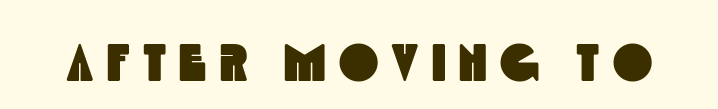
A typesetter would label this face a sans. The specimen omits any rule beneath the text block's lines. Spacing verdict: proportional, widths tailored to each character. Loose tracking; the words dissolve into strings of separated letters.
